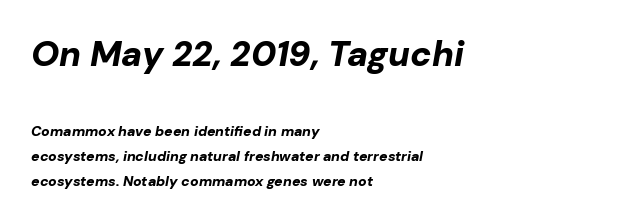
{"italic": "yes", "lean": "right", "slant_degrees": 10, "bold": "yes", "weight": "bold", "width": "normal", "stroke_contrast": "low", "x_height": "medium", "monospaced": "no", "underline": "no", "align": "left", "line_spacing_ratio": 1.79, "letter_spacing": "normal", "letter_spacing_em": 0.0, "larger_block": "first", "size_ratio": 2.5, "glyph_px": 35}
